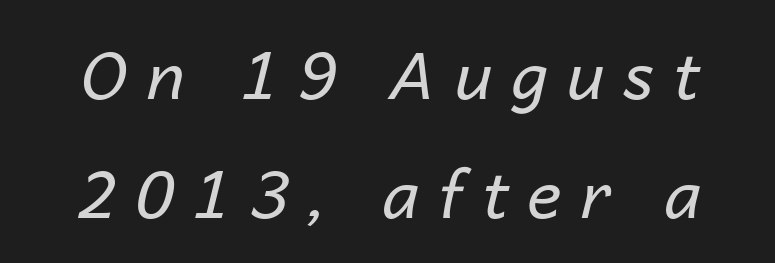
The space directly below the letters is spotless. How are the letters spaced? Widely, with obvious added tracking. Note the varied advance widths — an 'i' is clearly narrower than an 'm'. Observe the lean: these are italic letterforms.
